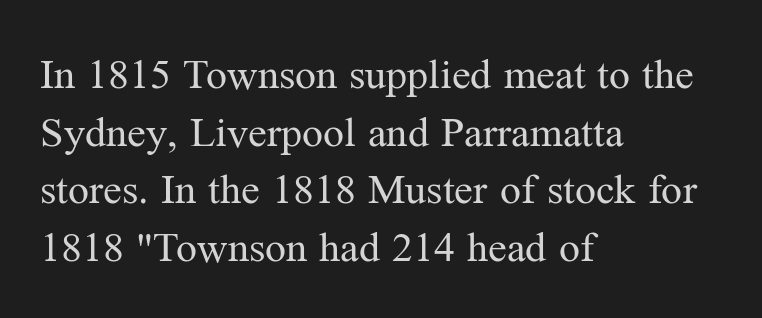
Characters follow at the spacing the type designer built in. Spacing verdict: proportional, widths tailored to each character. One glance says typical: line gaps are just what's usual. These lines are composed in type with serifs. Check under the words: just untouched page. Visually the block forms a straight wall on the left and a jagged coastline on the right.
